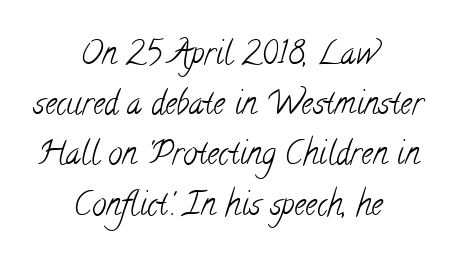
The image shows 32 px light, condensed type; set centered, normal line spacing (1.57x), normal letter spacing, not underlined; low stroke contrast and a small x-height.
